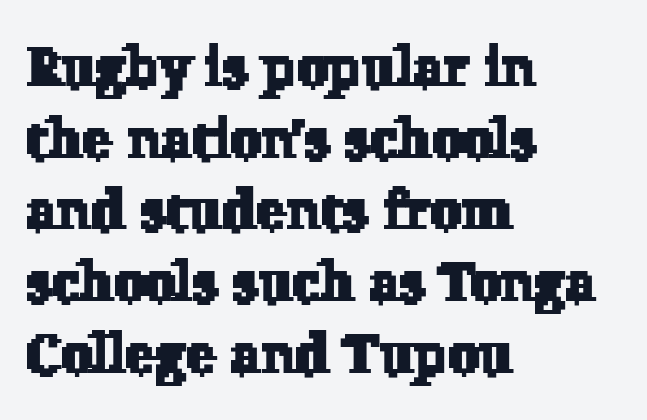
{"serif": "yes", "width": "normal", "stroke_contrast": "low", "x_height": "medium", "monospaced": "no", "underline": "no", "align": "left", "line_spacing": "normal", "line_spacing_ratio": 1.28, "letter_spacing": "normal", "letter_spacing_em": 0.0, "glyph_px": 56}
